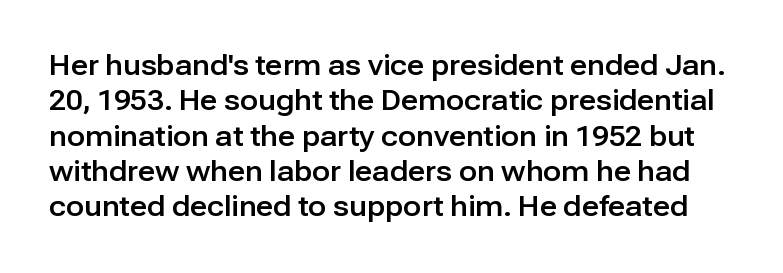
Q: Is the text italic (slanted)? A: No, it is upright.
Q: Is the text underlined? A: No.
Q: Is the spacing between letters normal or unusually wide? A: Normal.
Q: Is the spacing between lines tight, normal or loose? A: Normal.
